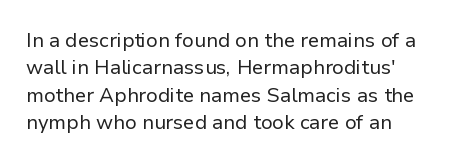
The image shows 20 px text type, upright; set normal line spacing (1.37x), normal letter spacing, not underlined.
